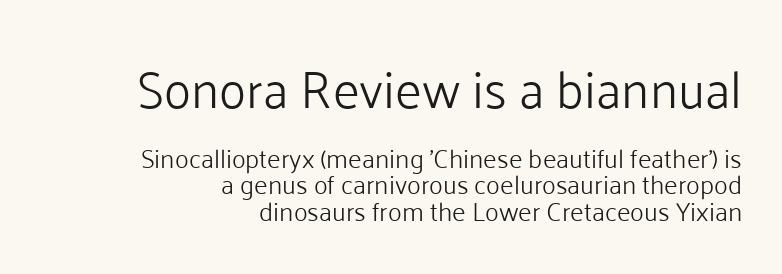
Q: Is the text bold? A: No.
Q: Is the text italic (slanted)? A: No, it is upright.
Q: Is the typeface a serif or a sans-serif typeface? A: Sans-serif.
Q: Is the text underlined? A: No.
Q: How is the paragraph aligned? A: Right-aligned.
Q: Is the spacing between letters normal or unusually wide? A: Normal.
Q: Is the spacing between lines tight, normal or loose? A: Tight.
Q: Which block of text is set in a larger size, the first (top) or the second (bottom)? A: The first (top) one.
Q: Width (condensed, normal, or wide)? A: Normal.
Q: Stroke contrast? A: Low.
Q: x-height? A: Medium.
Q: Monospaced? A: No.
